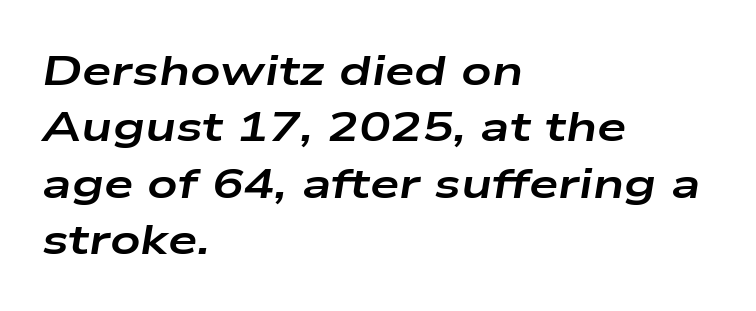
The image shows 42 px bold, wide type, italic (leaning right); set left-aligned, normal line spacing (1.34x), normal letter spacing, not underlined; low stroke contrast and a medium x-height.
